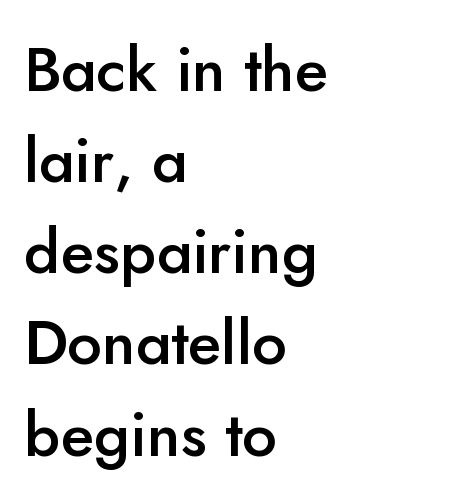
{"serif": "no", "italic": "no", "bold": "semi", "weight": "semibold", "width": "normal", "stroke_contrast": "low", "x_height": "small", "monospaced": "no", "underline": "no", "align": "left", "line_spacing": "normal", "line_spacing_ratio": 1.47, "letter_spacing": "normal", "letter_spacing_em": 0.0, "glyph_px": 62}
